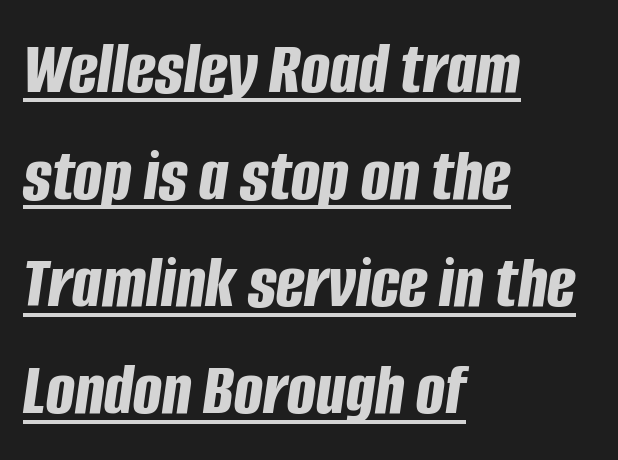
The passage shown stacks its lines at a standard gap. Students, observe the line beneath the letters — that is underlining. The passage shown has conventional tracking throughout. Notice how thick the strokes are: this is what a full bold looks like.
